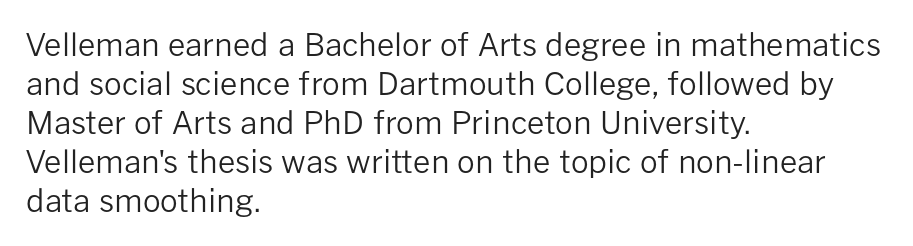
Q: Is the text bold? A: No.
Q: Is the text italic (slanted)? A: No, it is upright.
Q: Is the typeface a serif or a sans-serif typeface? A: Sans-serif.
Q: Is the text underlined? A: No.
Q: How is the paragraph aligned? A: Left-aligned.
Q: Is the spacing between letters normal or unusually wide? A: Normal.
Q: Is the spacing between lines tight, normal or loose? A: Normal.
Q: Width (condensed, normal, or wide)? A: Normal.
Q: Stroke contrast? A: Low.
Q: x-height? A: Medium.
Q: Monospaced? A: No.
